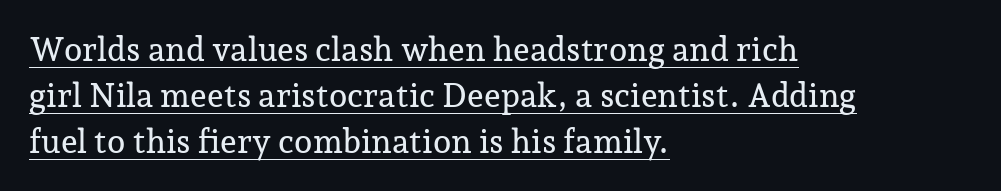
The face used here is proportionally spaced, like ordinary book or web type. Rendered with straight, roman letterforms. The rag falls on the right side of this text block. Evenly set lines give the paragraph a standard silhouette.
